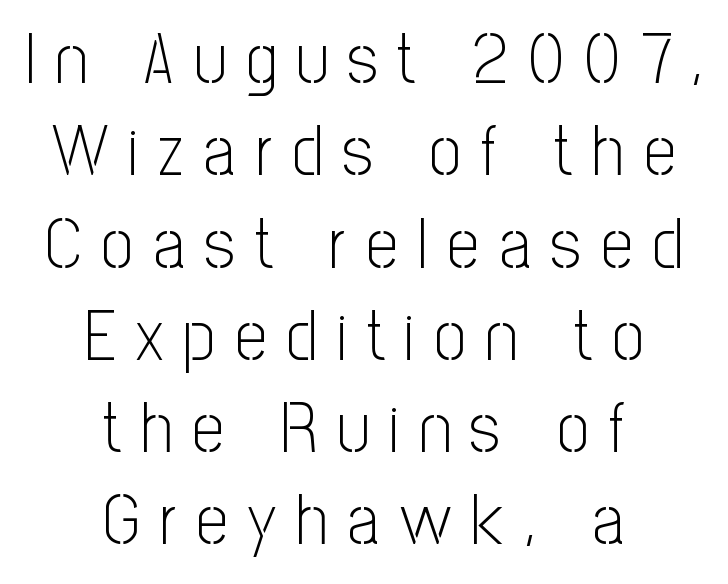
The image shows 71 px light, condensed sans-serif type, upright; set centered, normal line spacing (1.3x), unusually wide letter spacing (+0.28 em), not underlined; low stroke contrast and a medium x-height.
